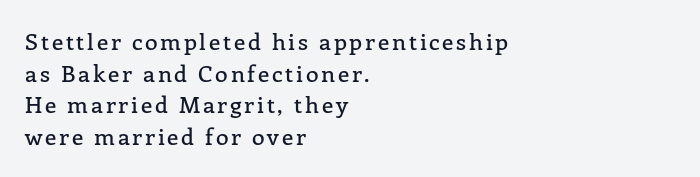
The image shows 23 px text type, upright; set left-aligned, normal line spacing (1.38x), not underlined.
